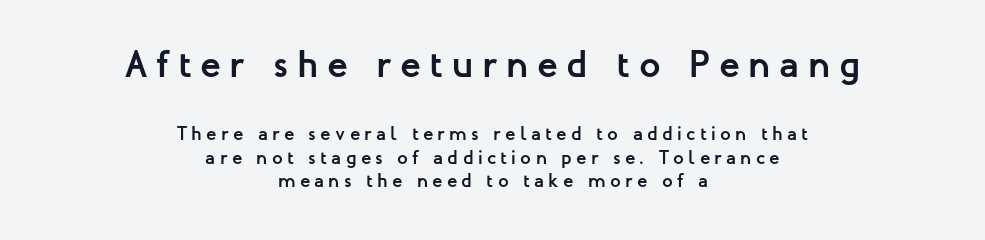
Q: Is the text bold? A: Yes.
Q: Is the text italic (slanted)? A: No, it is upright.
Q: Is the typeface a serif or a sans-serif typeface? A: Sans-serif.
Q: Is the text underlined? A: No.
Q: How is the paragraph aligned? A: Centered.
Q: Is the spacing between letters normal or unusually wide? A: Unusually wide.
Q: Which block of text is set in a larger size, the first (top) or the second (bottom)? A: The first (top) one.
Q: Width (condensed, normal, or wide)? A: Normal.
Q: Stroke contrast? A: Low.
Q: x-height? A: Medium.
Q: Monospaced? A: No.
